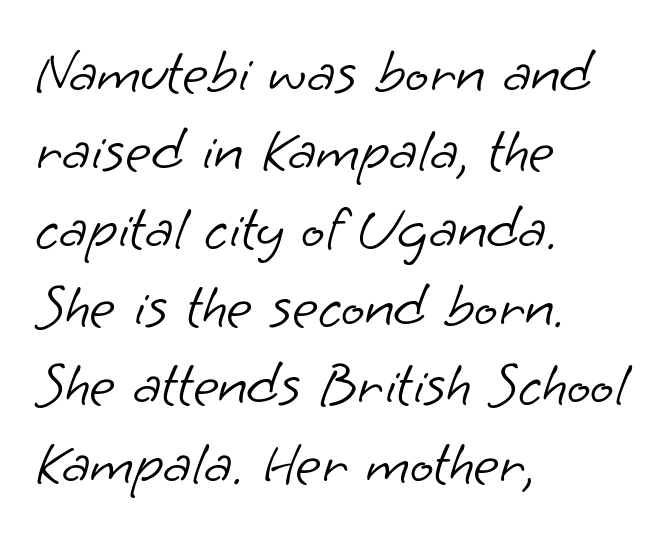
{"serif": "no", "bold": "no", "weight": "light", "width": "normal", "stroke_contrast": "low", "x_height": "small", "monospaced": "no", "underline": "no", "align": "left", "line_spacing": "normal", "line_spacing_ratio": 1.26, "letter_spacing": "normal", "letter_spacing_em": 0.0, "glyph_px": 62}
